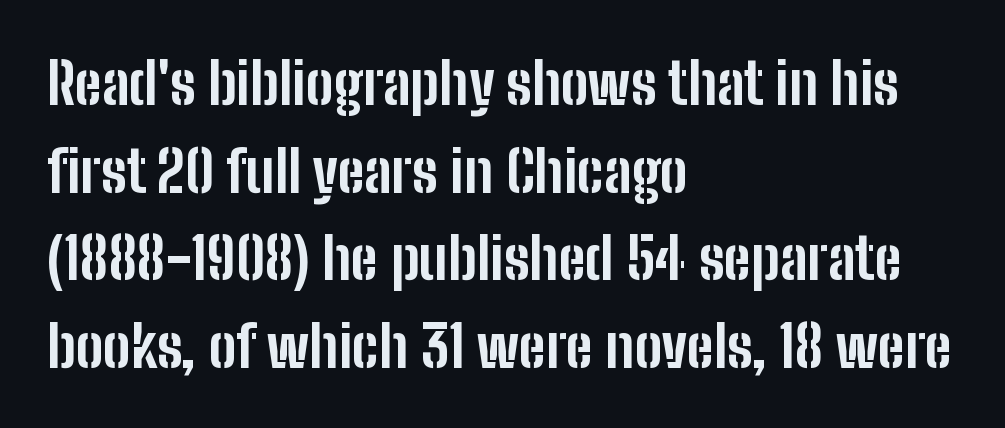
{"serif": "no", "italic": "no", "bold": "yes", "weight": "bold", "width": "condensed", "stroke_contrast": "low", "x_height": "medium", "monospaced": "no", "underline": "no", "align": "left", "line_spacing": "normal", "line_spacing_ratio": 1.51, "letter_spacing": "normal", "letter_spacing_em": 0.0, "glyph_px": 58}
